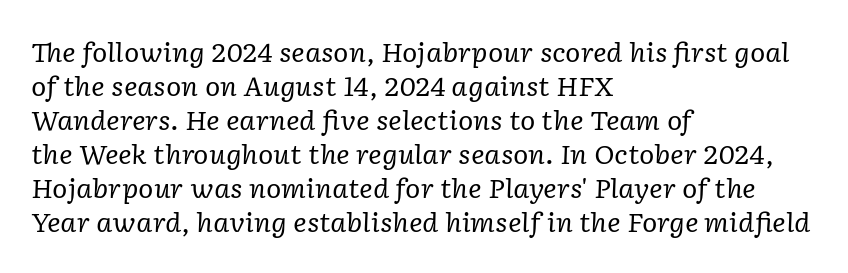
Summary of vertical rhythm: regular, with standard interline spacing. The ragged edge is on the right, which tells us the setting is flush left. Stroke mass is kept to a normal reading level or below. Posture: slanted. Letter spacing: default.
